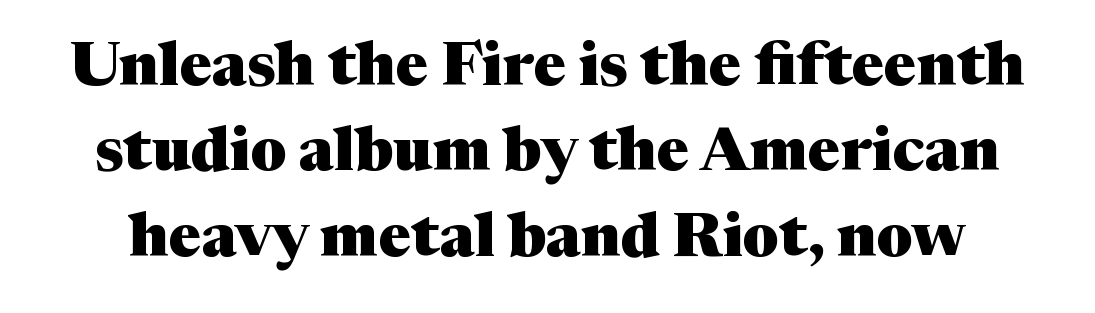
The face used here is proportionally spaced, like ordinary book or web type. Does the weight exceed regular? Yes, all the way to bold. The tracking reads as untouched default to a designer's eye. Students, observe: this is what conventionally led text looks like. In terms of posture, this sample is upright. Classification — serif.
